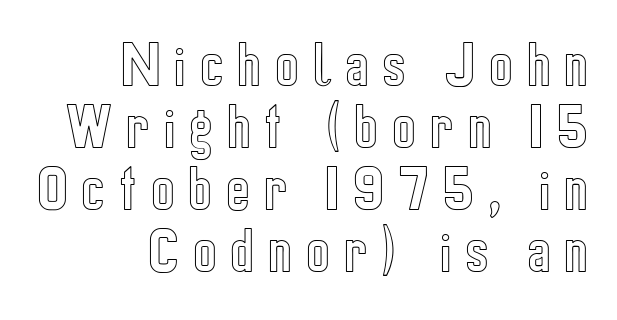
{"italic": "no", "width": "condensed", "x_height": "medium", "monospaced": "no", "underline": "no", "align": "right", "line_spacing_ratio": 1.24, "letter_spacing": "wide", "letter_spacing_em": 0.28, "glyph_px": 50}
